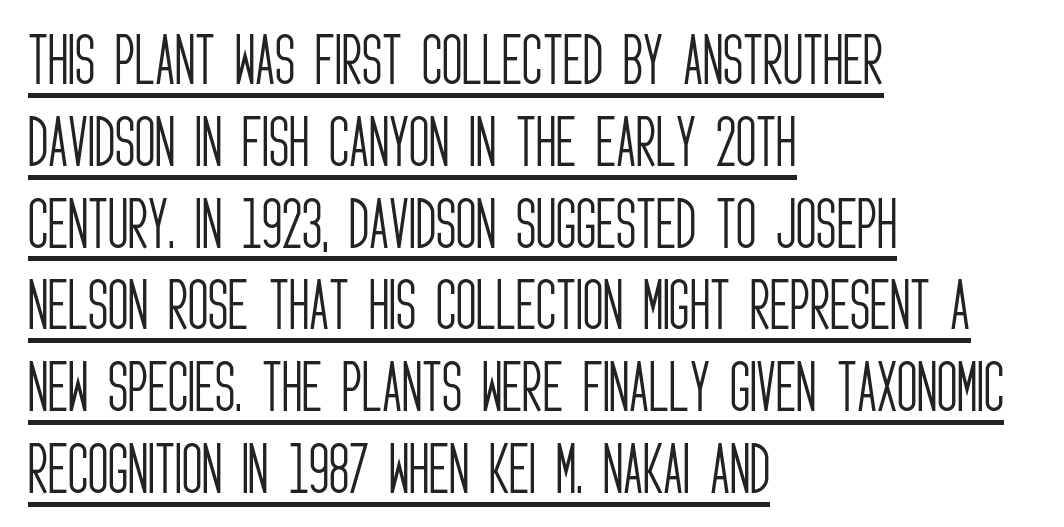
Q: Is the text bold? A: No.
Q: Is the text italic (slanted)? A: No, it is upright.
Q: Is the typeface a serif or a sans-serif typeface? A: Sans-serif.
Q: Is the text underlined? A: Yes.
Q: How is the paragraph aligned? A: Left-aligned.
Q: Is the spacing between letters normal or unusually wide? A: Normal.
Q: Is the spacing between lines tight, normal or loose? A: Normal.
Q: Width (condensed, normal, or wide)? A: Condensed.
Q: Stroke contrast? A: Low.
Q: x-height? A: Large.
Q: Monospaced? A: No.
